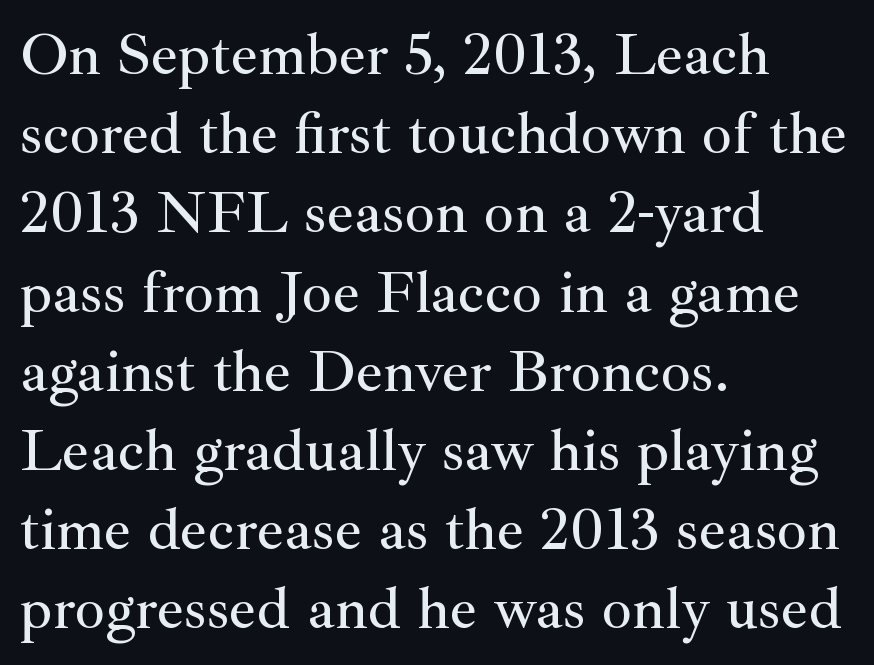
The image shows 60 px serif type, upright; set left-aligned, normal line spacing (1.32x), normal letter spacing, not underlined; medium stroke contrast and a small x-height.
